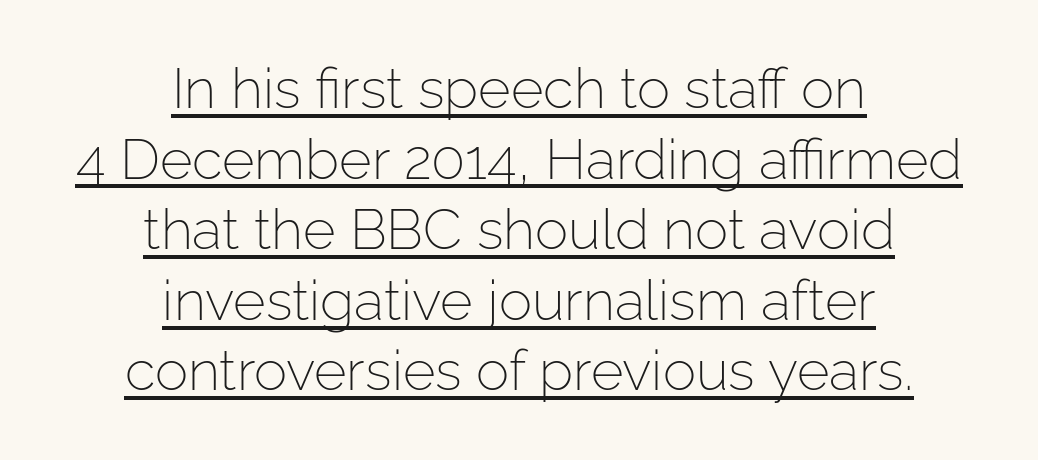
Summary of weight: not heavy and not bold. This sample keeps an unexceptional amount of space between lines. The paragraph has two soft edges and a firm central axis. These characters rest on top of a visible drawn line. Are there feet on the stems? There aren't — it's a sans.
